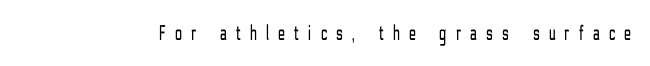
{"italic": "no", "bold": "no", "underline": "no", "letter_spacing": "wide", "letter_spacing_em": 0.43, "glyph_px": 22}
